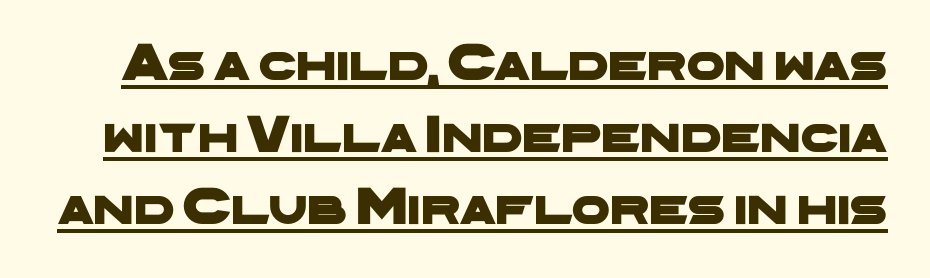
The image shows 54 px wide sans-serif type; set normal line spacing (1.33x), normal letter spacing, underlined; low stroke contrast and a medium x-height.
